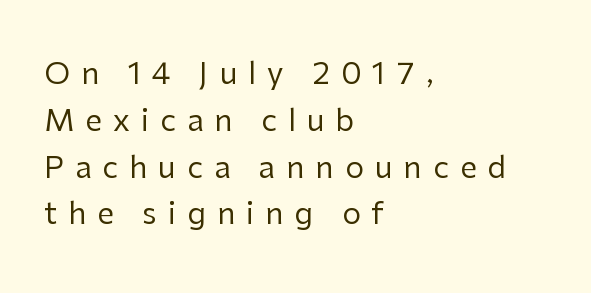
{"serif": "no", "italic": "no", "bold": "no", "weight": "regular", "width": "normal", "stroke_contrast": "low", "x_height": "medium", "monospaced": "no", "underline": "no", "align": "left", "line_spacing": "normal", "line_spacing_ratio": 1.56, "letter_spacing": "wide", "letter_spacing_em": 0.37, "glyph_px": 30}
